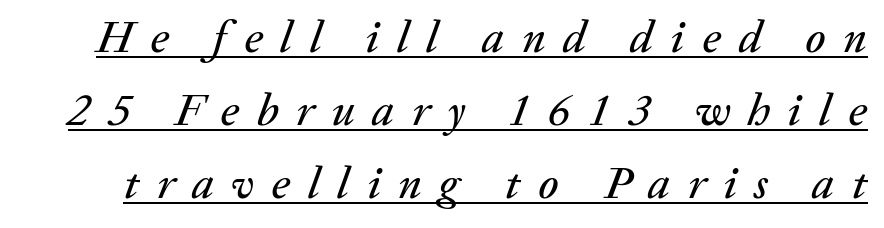
Q: Is the text italic (slanted)? A: Yes, it leans right by about 20 degrees.
Q: Is the text underlined? A: Yes.
Q: Is the spacing between letters normal or unusually wide? A: Unusually wide.
Q: Is the spacing between lines tight, normal or loose? A: Normal.
Q: Width (condensed, normal, or wide)? A: Normal.
Q: Stroke contrast? A: Medium.
Q: x-height? A: Medium.
Q: Monospaced? A: No.
